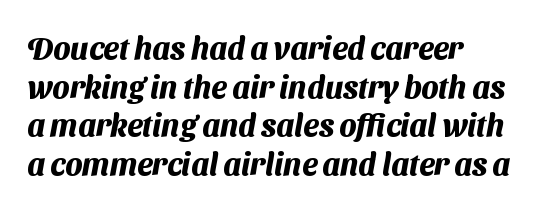
{"serif": "no", "bold": "yes", "weight": "heavy", "width": "normal", "stroke_contrast": "medium", "x_height": "medium", "monospaced": "no", "underline": "no", "align": "left", "line_spacing": "normal", "line_spacing_ratio": 1.25, "letter_spacing": "normal", "letter_spacing_em": 0.0, "glyph_px": 31}
